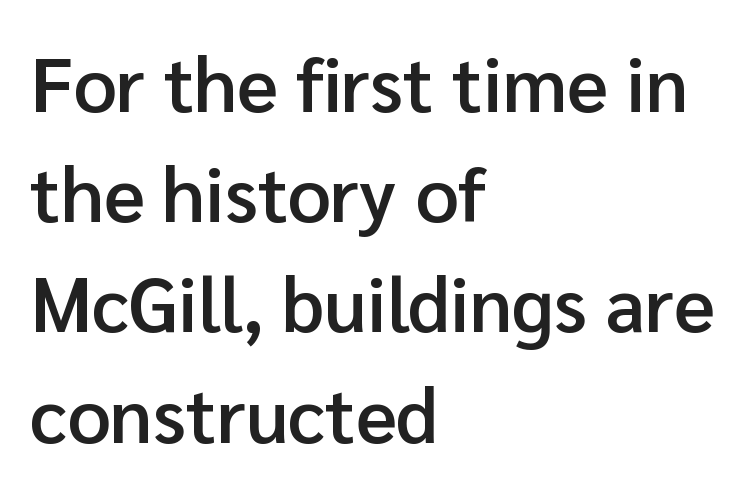
The image shows 76 px semibold sans-serif type, upright; set left-aligned, normal line spacing (1.45x), normal letter spacing, not underlined; low stroke contrast and a medium x-height.
